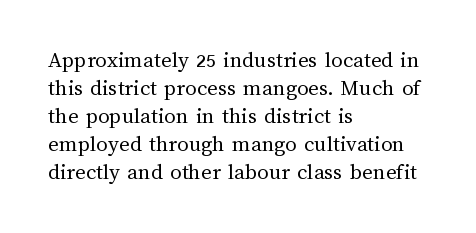
The image shows 23 px text type, upright; set left-aligned, line spacing 1.22x, normal letter spacing, not underlined.
